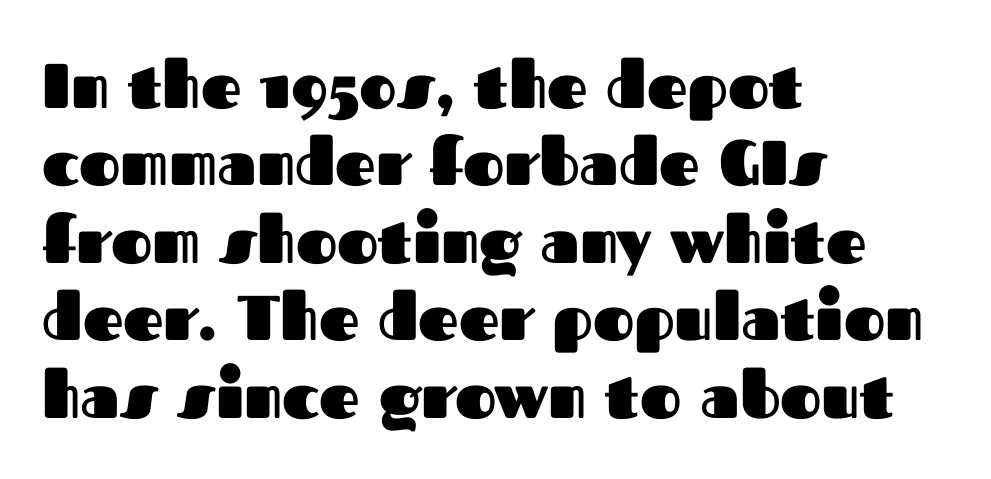
The face used here is rendered with its standard letterfit. Observe the absence of serifs on each vertical stroke in this sample. A full-strength bold gives these letters their thick strokes. Lines of text with bare space underneath.
